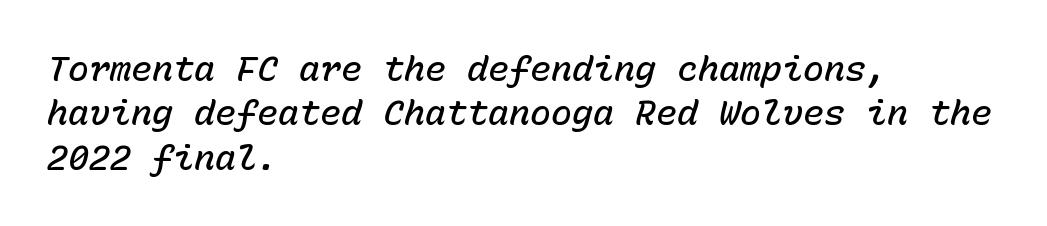
Q: Is the text bold? A: Semi-bold.
Q: Is the text italic (slanted)? A: Yes, it leans right by about 15 degrees.
Q: Is the text underlined? A: No.
Q: How is the paragraph aligned? A: Left-aligned.
Q: Is the spacing between letters normal or unusually wide? A: Normal.
Q: Is the spacing between lines tight, normal or loose? A: Normal.
Q: Width (condensed, normal, or wide)? A: Normal.
Q: Stroke contrast? A: Low.
Q: x-height? A: Medium.
Q: Monospaced? A: Yes.
